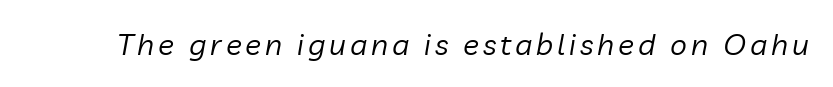
Q: Is the text bold? A: No.
Q: Is the text italic (slanted)? A: Yes, it leans right by about 10 degrees.
Q: Is the text underlined? A: No.
Q: Width (condensed, normal, or wide)? A: Normal.
Q: Stroke contrast? A: Low.
Q: x-height? A: Medium.
Q: Monospaced? A: No.
